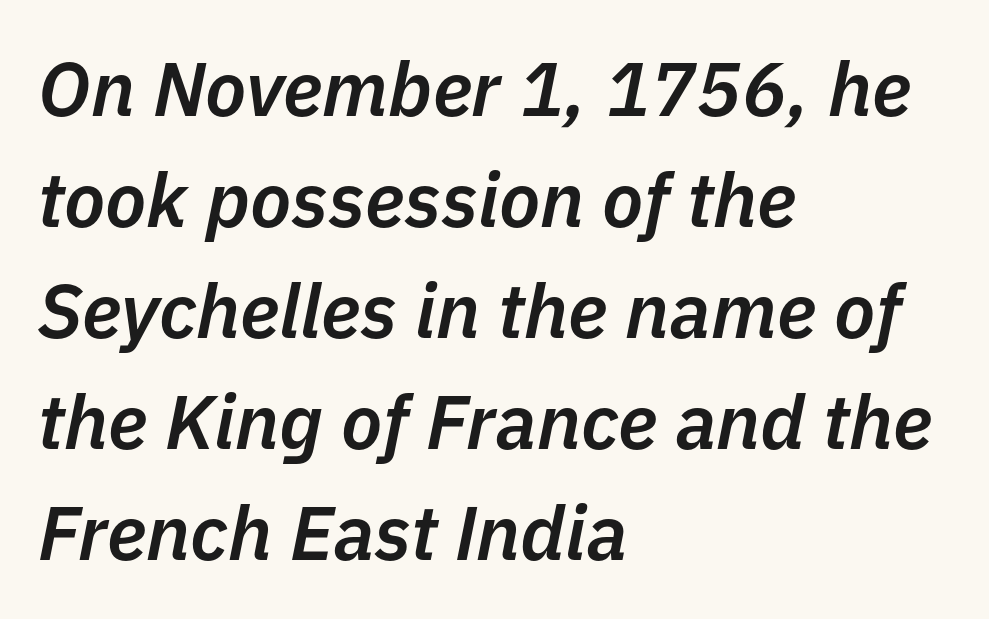
Here the glyphs are tracked normally, forming tight word shapes. These words are printed semibold, heavier than regular yet not bold. A typesetter would call this leading conventional body-copy spacing. Caption: multi-line text, flush left, ragged right. The strip under each line holds only bare page.
